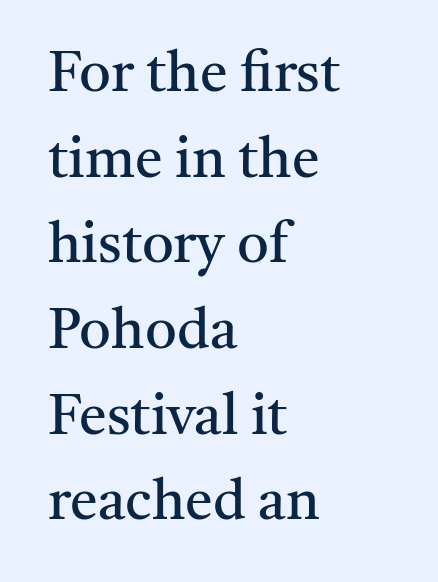
The image shows 56 px regular-weight serif type, upright; set left-aligned, normal line spacing (1.53x), normal letter spacing, not underlined; medium stroke contrast and a medium x-height.
